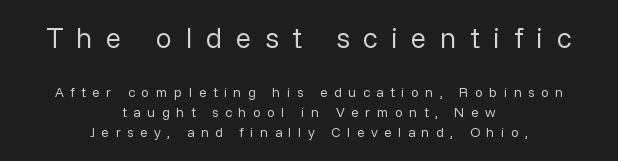
Q: Is the text bold? A: No.
Q: Is the text italic (slanted)? A: No, it is upright.
Q: Is the typeface a serif or a sans-serif typeface? A: Sans-serif.
Q: Is the text underlined? A: No.
Q: How is the paragraph aligned? A: Centered.
Q: Is the spacing between letters normal or unusually wide? A: Unusually wide.
Q: Is the spacing between lines tight, normal or loose? A: Normal.
Q: Which block of text is set in a larger size, the first (top) or the second (bottom)? A: The first (top) one.
Q: Width (condensed, normal, or wide)? A: Normal.
Q: Stroke contrast? A: Low.
Q: x-height? A: Medium.
Q: Monospaced? A: No.
